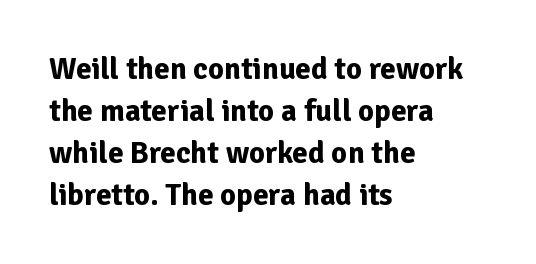
The image shows 31 px bold sans-serif type, upright; set left-aligned, normal line spacing (1.35x), normal letter spacing, not underlined; low stroke contrast and a medium x-height.
